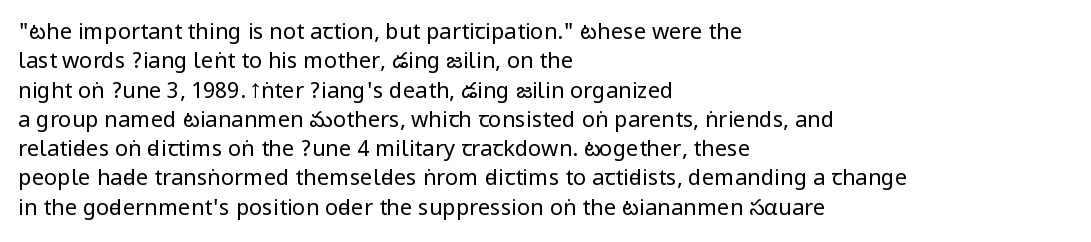
{"italic": "no", "bold": "no", "underline": "no", "align": "left", "line_spacing": "normal", "line_spacing_ratio": 1.33, "letter_spacing": "normal", "letter_spacing_em": 0.0, "glyph_px": 22}
